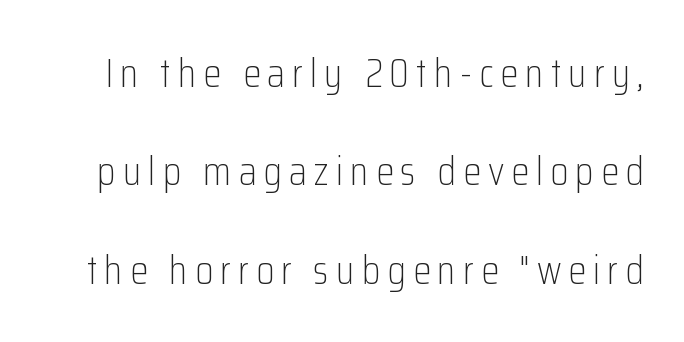
The image shows 41 px light, condensed sans-serif type, upright; set loose line spacing (2.4x), not underlined; low stroke contrast and a medium x-height.
